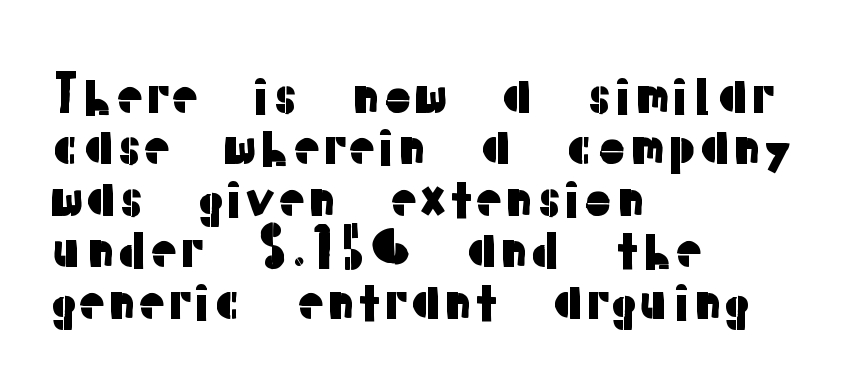
The image shows 52 px sans-serif type, upright; set left-aligned, tight line spacing (0.99x), normal letter spacing, not underlined; low stroke contrast and a medium x-height.
